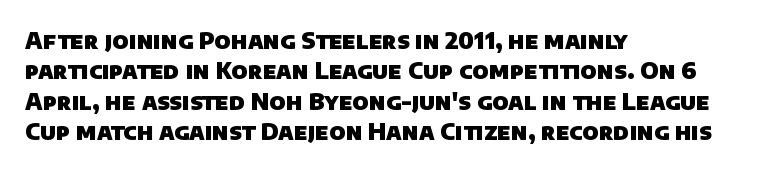
{"bold": "yes", "underline": "no", "align": "left", "line_spacing": "normal", "line_spacing_ratio": 1.32, "letter_spacing": "normal", "letter_spacing_em": 0.0, "glyph_px": 23}
